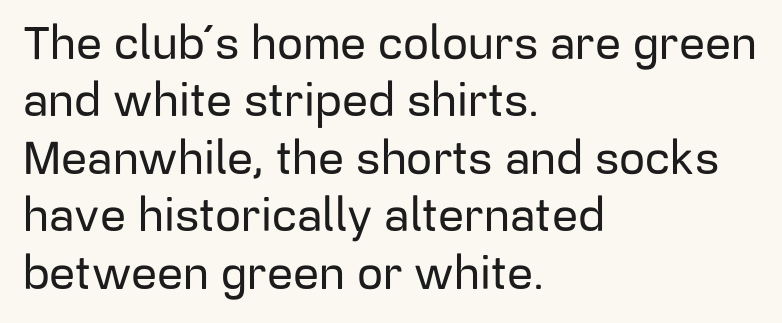
Baseline-to-baseline distance is the conventional proportion of letter height. The ragged edge is on the right, which tells us the setting is flush left. The foot of each line stays bare and open. Each letter's strokes conclude bluntly, with no projecting serifs. The passage shown has conventional tracking throughout.
